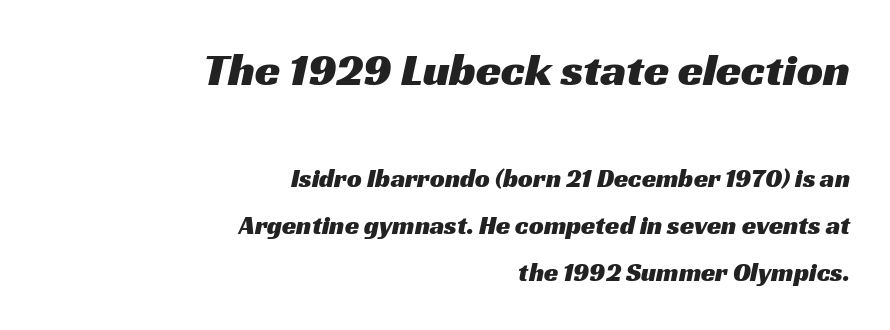
The foot of each line stays bare and open. The emphasis by scale lands on block number one, above. Reading down the block, your eye finds every line finishing at a fixed right position. There is no visible air inserted between adjacent glyphs. Proportional: the letters do not fall into vertical columns.
